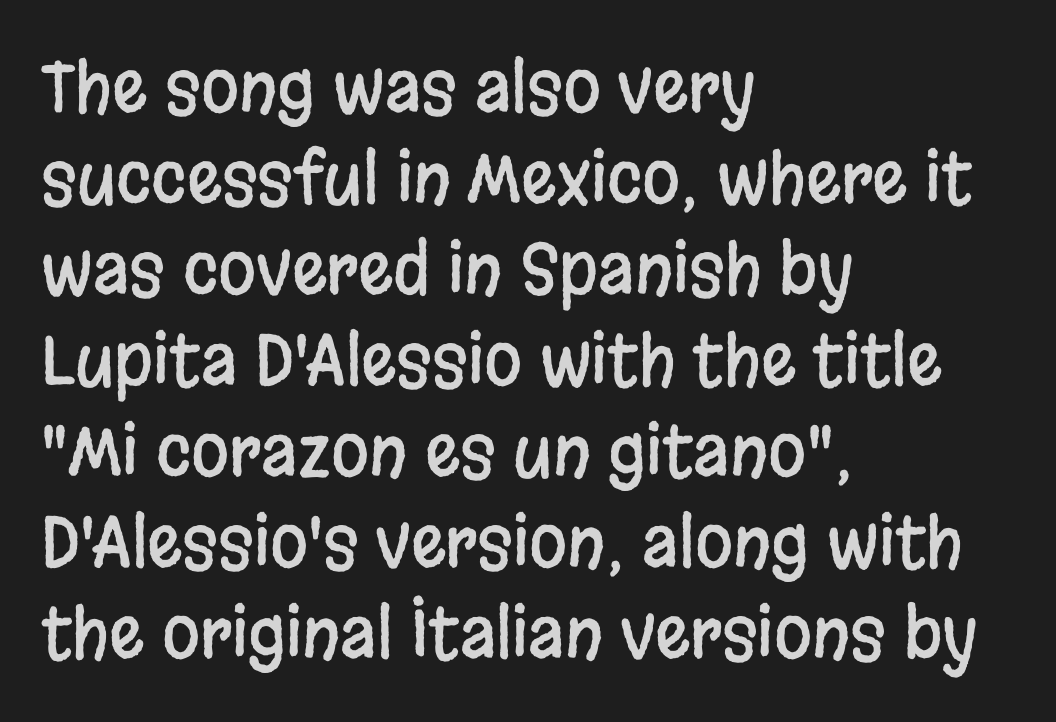
Q: Is the text italic (slanted)? A: No, it is upright.
Q: Is the typeface a serif or a sans-serif typeface? A: Sans-serif.
Q: Is the text underlined? A: No.
Q: How is the paragraph aligned? A: Left-aligned.
Q: Is the spacing between letters normal or unusually wide? A: Normal.
Q: Is the spacing between lines tight, normal or loose? A: Normal.
Q: Width (condensed, normal, or wide)? A: Condensed.
Q: Stroke contrast? A: Low.
Q: x-height? A: Large.
Q: Monospaced? A: No.
